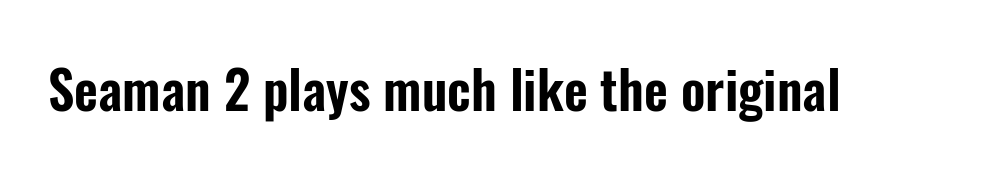
Q: Is the text italic (slanted)? A: No, it is upright.
Q: Is the typeface a serif or a sans-serif typeface? A: Sans-serif.
Q: Is the text underlined? A: No.
Q: Is the spacing between letters normal or unusually wide? A: Normal.
Q: Width (condensed, normal, or wide)? A: Condensed.
Q: Stroke contrast? A: Low.
Q: x-height? A: Medium.
Q: Monospaced? A: No.
